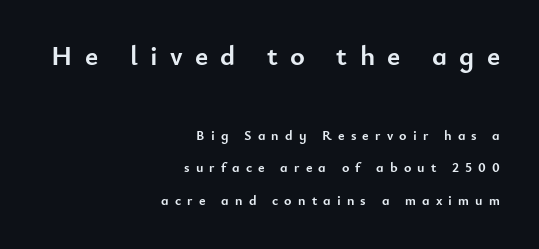
The image shows 28 px semibold sans-serif type, upright; set right-aligned, loose line spacing (2.33x), unusually wide letter spacing (+0.44 em), not underlined; the first (top) block is 2.0x larger; low stroke contrast and a small x-height.
